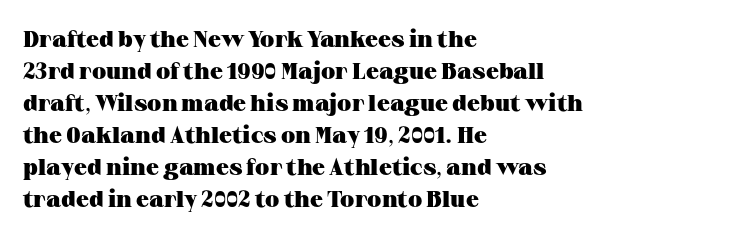
Compared with typical paragraphs, the rows here are spaced about the same. In terms of posture, this sample is upright. You'd pick this weight for a headline — it's a proper bold. Typeset ragged right — the left edge is the straight one.
